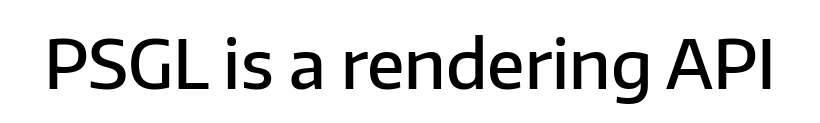
The image shows 67 px semibold sans-serif type, upright; set normal letter spacing, not underlined; low stroke contrast and a medium x-height.
